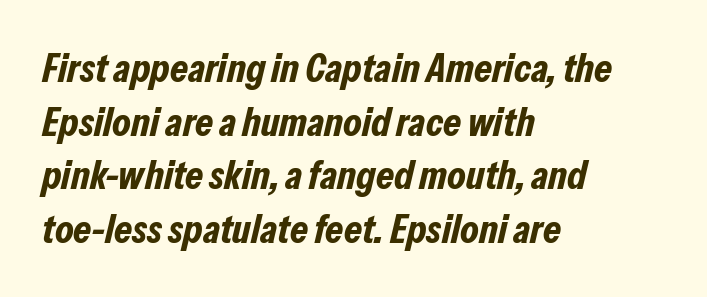
{"italic": "yes", "lean": "right", "slant_degrees": 13, "bold": "yes", "weight": "bold", "width": "condensed", "stroke_contrast": "low", "x_height": "medium", "monospaced": "no", "underline": "no", "align": "left", "line_spacing": "normal", "line_spacing_ratio": 1.31, "letter_spacing": "normal", "letter_spacing_em": 0.0, "glyph_px": 41}
